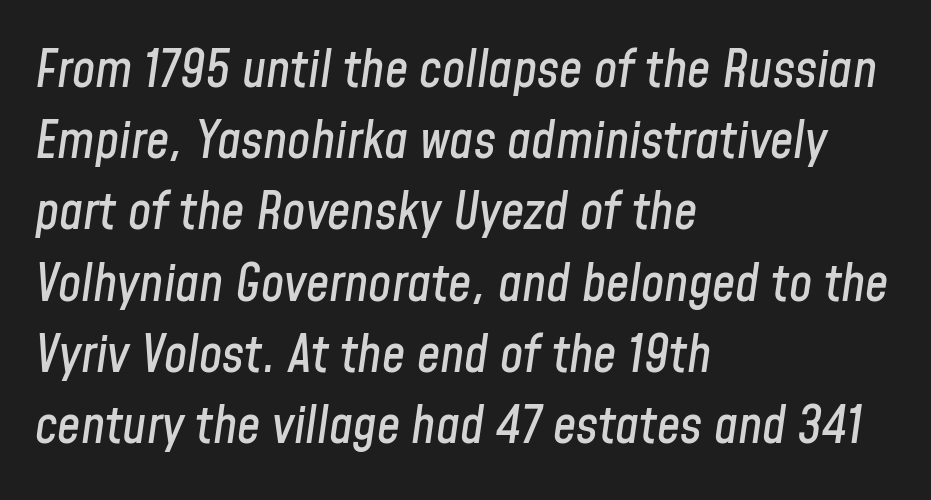
Students, observe: this is what conventionally led text looks like. Just letters on the line, the space beneath them empty. Italic? Definitely — the glyphs are oblique. The line texture is even and compact thanks to regular tracking. This sample has the flowing, uneven cadence of proportional lettering.
